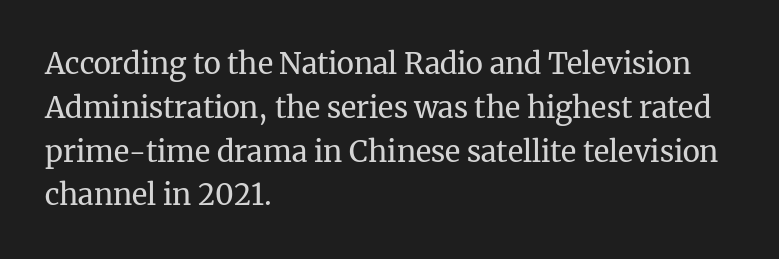
Weight class: somewhere from thin through regular. The setting favours the left margin, as ordinary paragraphs usually do. Words float on clear page, feet unadorned. The letters advance in unequal steps, a hallmark of proportional type. The horizontal fit of the characters is conventional and even. The face used here is seriffed, in the tradition of book romans.
